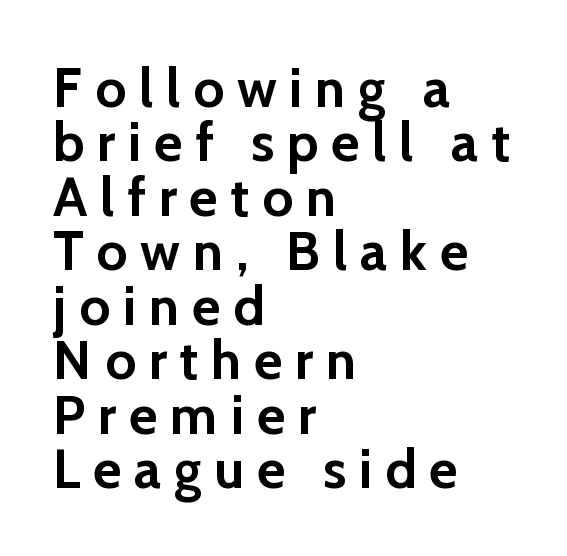
Q: Is the text bold? A: Yes.
Q: Is the text italic (slanted)? A: No, it is upright.
Q: Is the typeface a serif or a sans-serif typeface? A: Sans-serif.
Q: Is the text underlined? A: No.
Q: How is the paragraph aligned? A: Left-aligned.
Q: Is the spacing between letters normal or unusually wide? A: Unusually wide.
Q: Is the spacing between lines tight, normal or loose? A: Tight.
Q: Width (condensed, normal, or wide)? A: Normal.
Q: Stroke contrast? A: Low.
Q: x-height? A: Medium.
Q: Monospaced? A: No.
